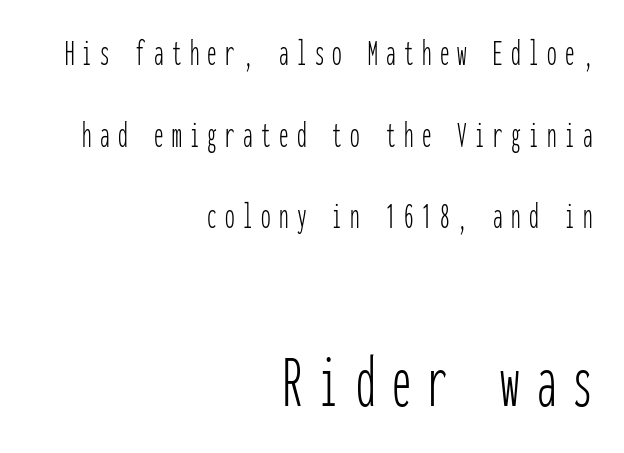
Q: Is the text bold? A: No.
Q: Is the text italic (slanted)? A: No, it is upright.
Q: Is the typeface a serif or a sans-serif typeface? A: Sans-serif.
Q: Is the text underlined? A: No.
Q: How is the paragraph aligned? A: Right-aligned.
Q: Is the spacing between letters normal or unusually wide? A: Unusually wide.
Q: Is the spacing between lines tight, normal or loose? A: Loose.
Q: Which block of text is set in a larger size, the first (top) or the second (bottom)? A: The second (bottom) one.
Q: Width (condensed, normal, or wide)? A: Condensed.
Q: Stroke contrast? A: Low.
Q: x-height? A: Medium.
Q: Monospaced? A: Yes.
